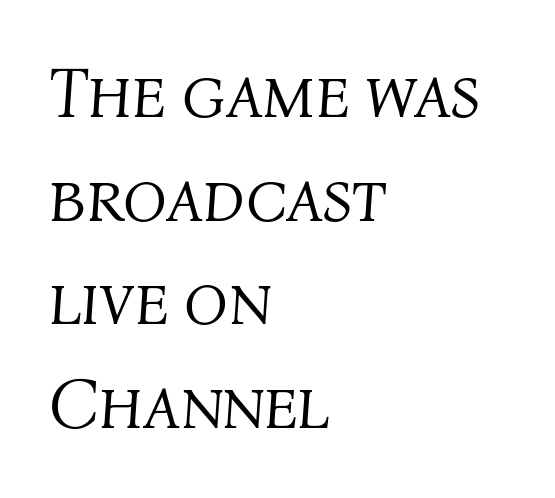
Leftover space on each line is placed entirely after the last word. Quick note: italic. Proportional: the letters do not fall into vertical columns. The area under the type is left untouched.
